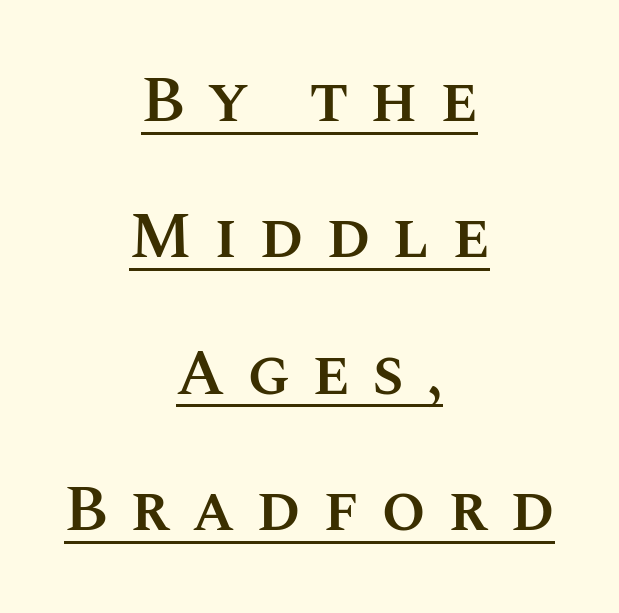
Bold? Not quite — semibold, heavier than regular but stopping short. Teacher's note: observe the equal gaps on both sides — that is centered alignment. Regarding leading, the lines here are spaced well apart. Quick note: not italic, upright. Here the glyphs are tracked loosely, breaking word shapes into spaced letters. Students, observe the line beneath the letters — that is underlining.
